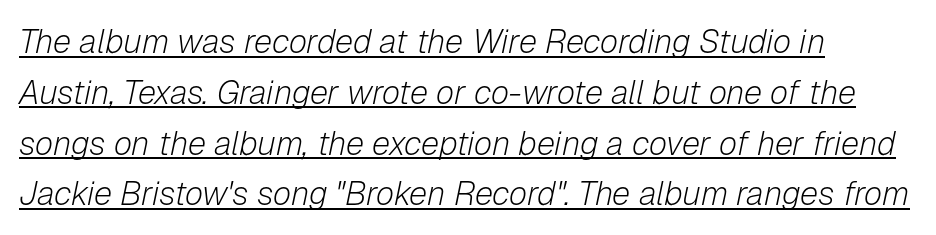
The image shows 33 px light type, italic (leaning right); set left-aligned, normal line spacing (1.54x), normal letter spacing, underlined; low stroke contrast and a medium x-height.
